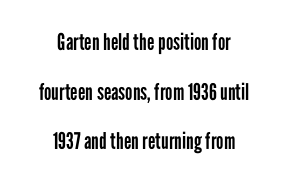
Q: Is the text bold? A: No.
Q: Is the text italic (slanted)? A: No, it is upright.
Q: Is the text underlined? A: No.
Q: How is the paragraph aligned? A: Centered.
Q: Is the spacing between letters normal or unusually wide? A: Normal.
Q: Is the spacing between lines tight, normal or loose? A: Loose.
